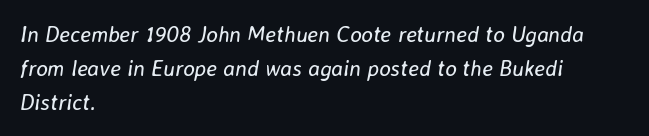
The image shows 22 px text type, italic (leaning right); set left-aligned, normal line spacing (1.54x), normal letter spacing, not underlined.
